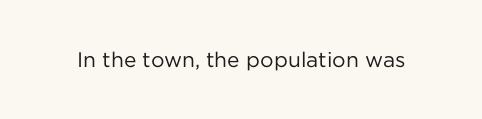
The passage shown is not underscored anywhere. The font's upright variant was chosen for this text. Stems here are at most as thick as an everyday book face. Observe the ordinary spacing: letters are neighbours, not strangers.
